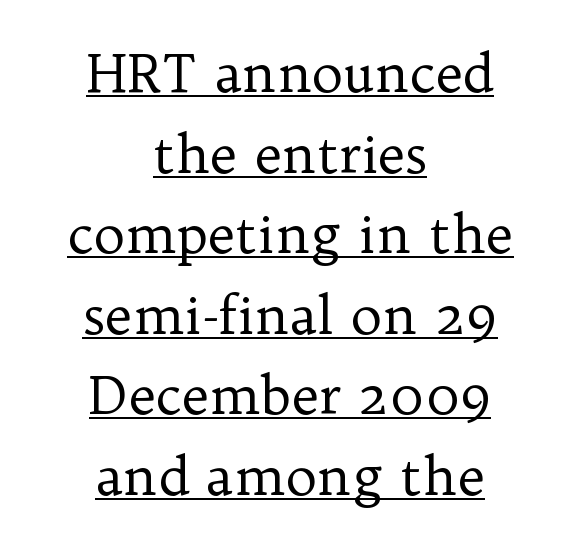
Q: Is the text bold? A: No.
Q: Is the text italic (slanted)? A: No, it is upright.
Q: Is the typeface a serif or a sans-serif typeface? A: Serif.
Q: Is the text underlined? A: Yes.
Q: How is the paragraph aligned? A: Centered.
Q: Is the spacing between letters normal or unusually wide? A: Normal.
Q: Is the spacing between lines tight, normal or loose? A: Normal.
Q: Width (condensed, normal, or wide)? A: Normal.
Q: Stroke contrast? A: Low.
Q: x-height? A: Medium.
Q: Monospaced? A: No.
